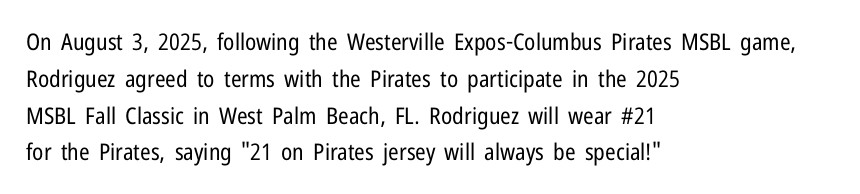
{"italic": "no", "bold": "no", "underline": "no", "align": "left", "line_spacing": "normal", "line_spacing_ratio": 1.6, "letter_spacing": "normal", "letter_spacing_em": 0.0, "glyph_px": 23}
